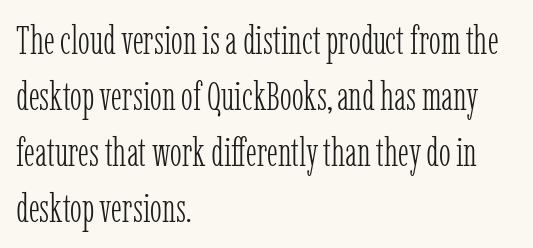
{"serif": "yes", "italic": "no", "bold": "no", "weight": "light", "width": "condensed", "stroke_contrast": "low", "x_height": "medium", "monospaced": "no", "underline": "no", "align": "left", "line_spacing": "normal", "line_spacing_ratio": 1.4, "letter_spacing": "normal", "letter_spacing_em": 0.0, "glyph_px": 40}
